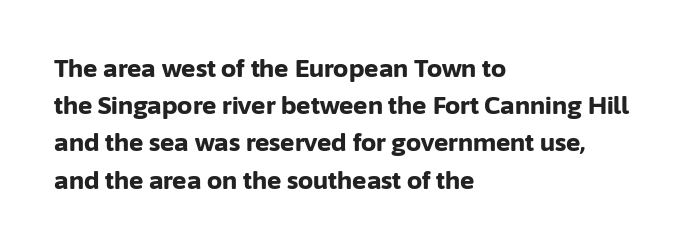
The image shows 24 px bold type, upright; set left-aligned, normal line spacing (1.55x), normal letter spacing, not underlined.
